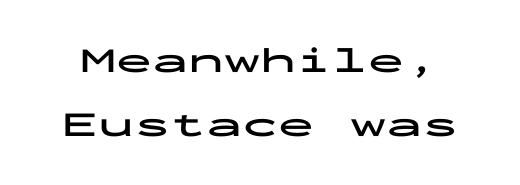
{"serif": "no", "italic": "no", "bold": "yes", "weight": "bold", "width": "wide", "stroke_contrast": "low", "x_height": "medium", "monospaced": "yes", "underline": "no", "line_spacing_ratio": 1.79, "letter_spacing": "normal", "letter_spacing_em": 0.0, "glyph_px": 36}
